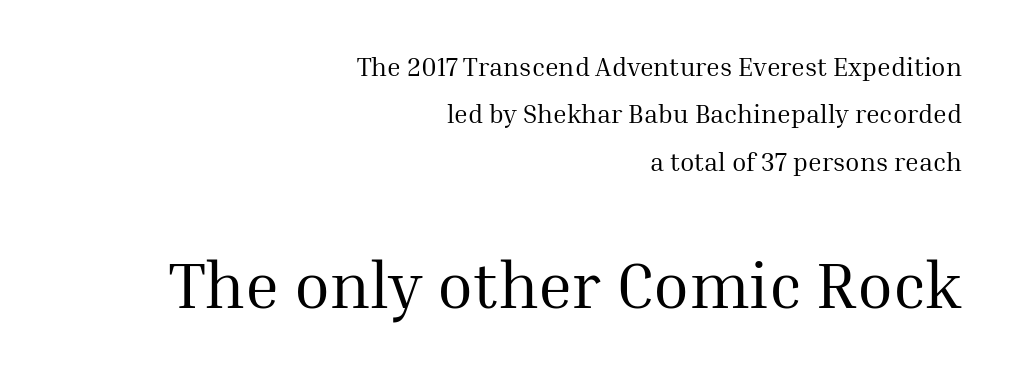
The image shows 65 px regular-weight serif type, upright; set right-aligned, line spacing 1.82x, normal letter spacing, not underlined; the second (bottom) block is 2.5x larger; medium stroke contrast and a medium x-height.
